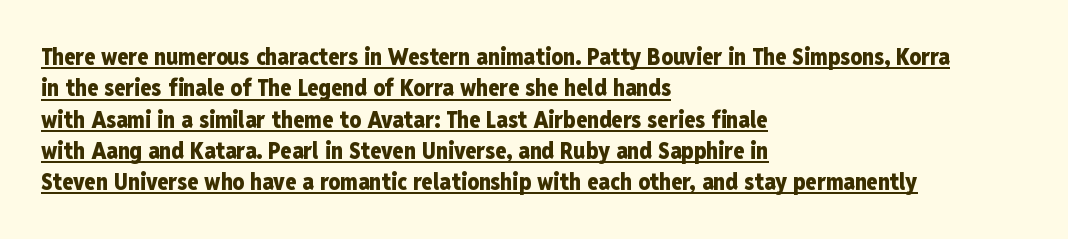
{"italic": "no", "bold": "yes", "underline": "yes", "align": "left", "line_spacing": "normal", "line_spacing_ratio": 1.36, "letter_spacing": "normal", "letter_spacing_em": 0.0, "glyph_px": 23}
